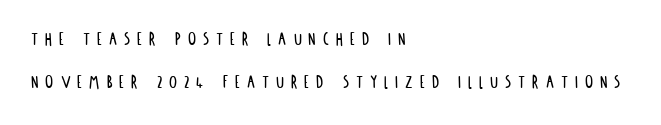
Unmarked baselines from the first word to the last. A typesetter would call this leading open, well beyond the default. The typesetter chose a ragged-right arrangement here. Rendered with straight, roman letterforms. The face used here is rendered with a markedly widened letterfit.
